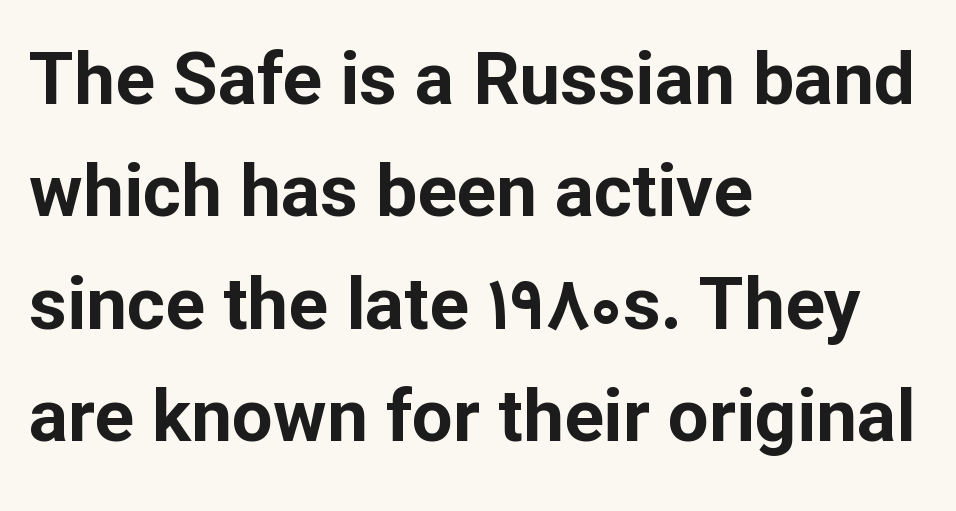
Q: Is the text bold? A: Yes.
Q: Is the text italic (slanted)? A: No, it is upright.
Q: Is the typeface a serif or a sans-serif typeface? A: Sans-serif.
Q: Is the text underlined? A: No.
Q: How is the paragraph aligned? A: Left-aligned.
Q: Is the spacing between letters normal or unusually wide? A: Normal.
Q: Is the spacing between lines tight, normal or loose? A: Normal.
Q: Width (condensed, normal, or wide)? A: Normal.
Q: Stroke contrast? A: Low.
Q: x-height? A: Medium.
Q: Monospaced? A: No.
